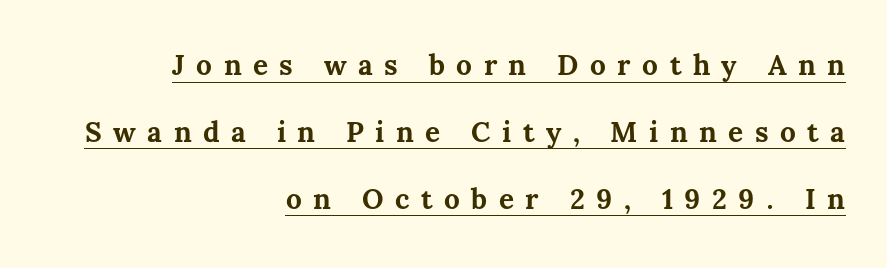
{"italic": "no", "bold": "yes", "weight": "bold", "width": "normal", "stroke_contrast": "medium", "x_height": "medium", "monospaced": "no", "underline": "yes", "align": "right", "line_spacing": "loose", "line_spacing_ratio": 2.39, "letter_spacing": "wide", "letter_spacing_em": 0.41, "glyph_px": 28}
